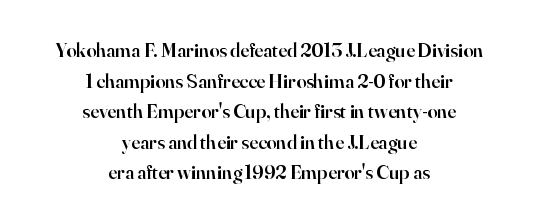
The leading is moderate, giving the passage an even texture. The type is set solid horizontally, with unmodified tracking. Check under the words: just untouched page. Vertical strokes here are truly vertical. Both edges are ragged and mirror each other, which tells us the setting is centered. Its strokes are somewhat broadened, the hallmark of semibold type.
